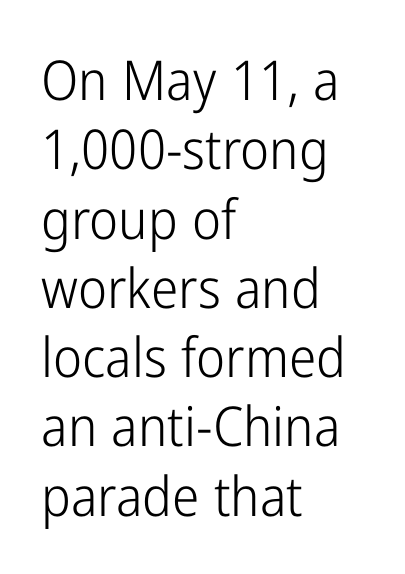
Q: Is the text bold? A: No.
Q: Is the text italic (slanted)? A: No, it is upright.
Q: Is the typeface a serif or a sans-serif typeface? A: Sans-serif.
Q: Is the text underlined? A: No.
Q: How is the paragraph aligned? A: Left-aligned.
Q: Is the spacing between letters normal or unusually wide? A: Normal.
Q: Is the spacing between lines tight, normal or loose? A: Normal.
Q: Width (condensed, normal, or wide)? A: Condensed.
Q: Stroke contrast? A: Low.
Q: x-height? A: Medium.
Q: Monospaced? A: No.
